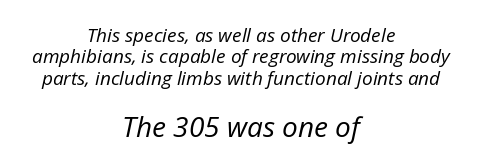
The image shows 28 px regular-weight type, italic (leaning right); set centered, tight line spacing (1.12x), normal letter spacing, not underlined; the second (bottom) block is 1.47x larger; low stroke contrast and a medium x-height.
